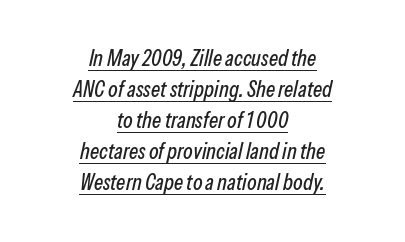
Q: Is the text italic (slanted)? A: Yes, it leans right by about 13 degrees.
Q: Is the text underlined? A: Yes.
Q: How is the paragraph aligned? A: Centered.
Q: Is the spacing between letters normal or unusually wide? A: Normal.
Q: Is the spacing between lines tight, normal or loose? A: Normal.
